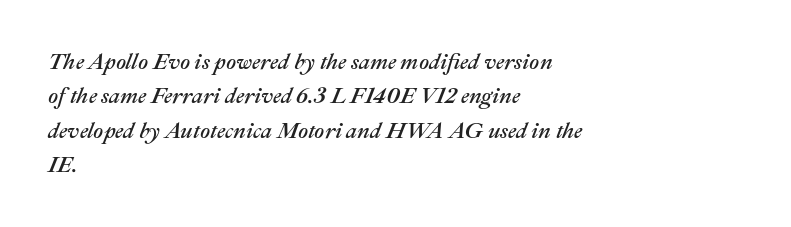
The image shows 22 px text type, italic (leaning right); set left-aligned, normal line spacing (1.56x), normal letter spacing, not underlined.
